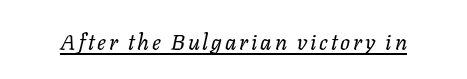
{"italic": "yes", "lean": "right", "slant_degrees": 11, "bold": "no", "underline": "yes", "glyph_px": 22}
